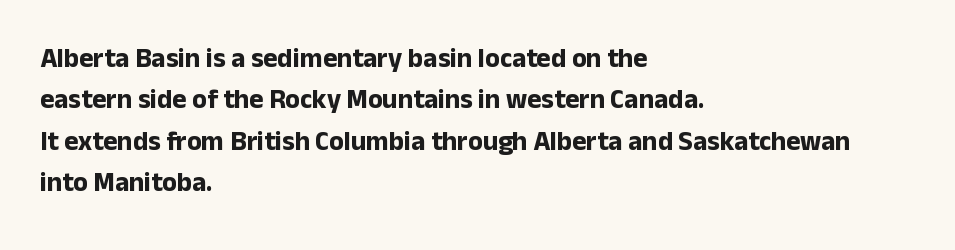
The image shows 27 px bold type, upright; set left-aligned, normal line spacing (1.53x), normal letter spacing, not underlined.
